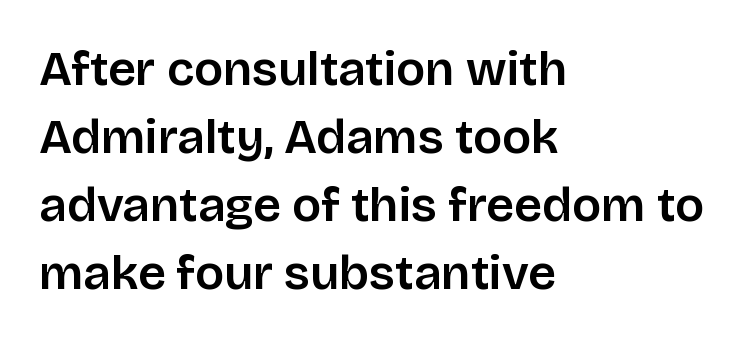
Q: Is the text italic (slanted)? A: No, it is upright.
Q: Is the typeface a serif or a sans-serif typeface? A: Sans-serif.
Q: Is the text underlined? A: No.
Q: How is the paragraph aligned? A: Left-aligned.
Q: Is the spacing between letters normal or unusually wide? A: Normal.
Q: Is the spacing between lines tight, normal or loose? A: Normal.
Q: Width (condensed, normal, or wide)? A: Normal.
Q: Stroke contrast? A: Low.
Q: x-height? A: Large.
Q: Monospaced? A: No.
